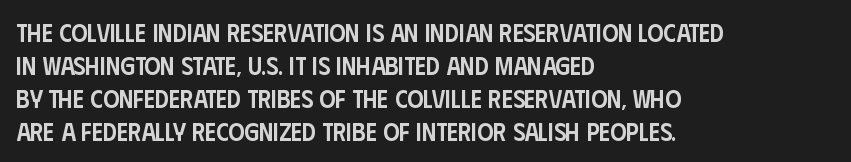
Is the letter spacing exaggerated? No — it looks like the ordinary default. The text block is weighted toward the left margin, trailing off unevenly rightward. Anything drawn beneath the words? Only blank space. The passage shown stacks its lines at a standard gap.
